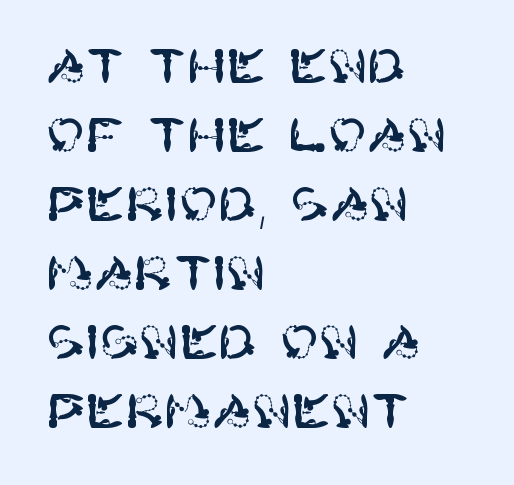
Q: Is the text italic (slanted)? A: No, it is upright.
Q: Is the typeface a serif or a sans-serif typeface? A: Sans-serif.
Q: Is the text underlined? A: No.
Q: How is the paragraph aligned? A: Left-aligned.
Q: Is the spacing between letters normal or unusually wide? A: Normal.
Q: Is the spacing between lines tight, normal or loose? A: Normal.
Q: Width (condensed, normal, or wide)? A: Normal.
Q: Stroke contrast? A: High.
Q: x-height? A: Large.
